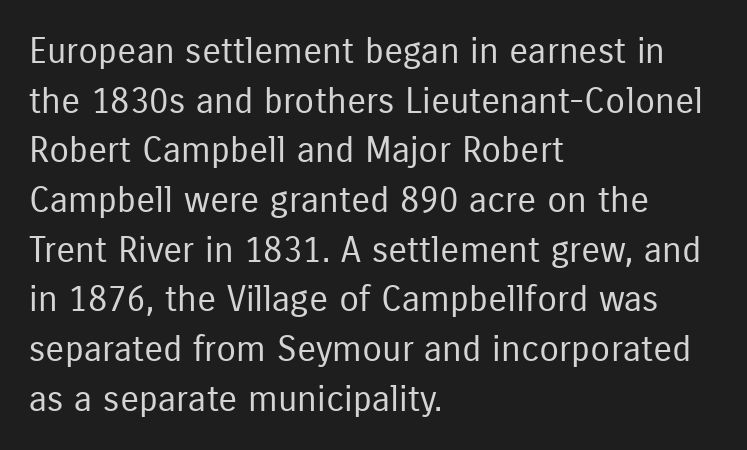
These lines are rendered in a variable-pitch font. The passage shown is not bold in any degree. The rag falls on the right side of this text block. Has an underline been added? It has not. The lettering stays uniformly vertical, giving the passage a roman look. What's the leading like? Ordinary, nothing unusual.
